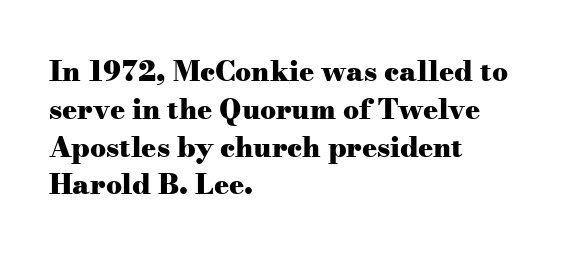
Q: Is the text bold? A: Yes.
Q: Is the text italic (slanted)? A: No, it is upright.
Q: Is the typeface a serif or a sans-serif typeface? A: Serif.
Q: Is the text underlined? A: No.
Q: How is the paragraph aligned? A: Left-aligned.
Q: Is the spacing between letters normal or unusually wide? A: Normal.
Q: Is the spacing between lines tight, normal or loose? A: Normal.
Q: Width (condensed, normal, or wide)? A: Wide.
Q: Stroke contrast? A: Medium.
Q: x-height? A: Small.
Q: Monospaced? A: No.
